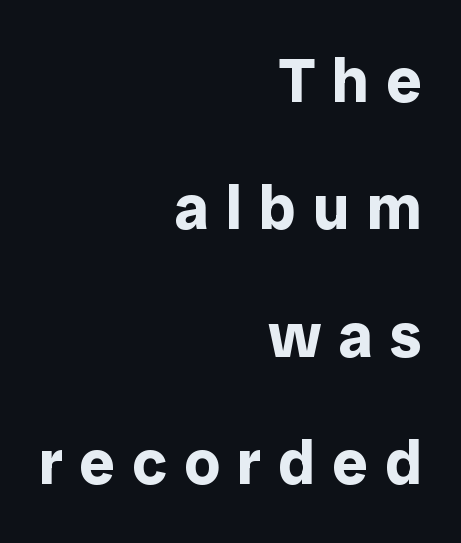
A bare baseline throughout the passage. The designer went with a sans here, leaving each stem footless. Someone cranked the tracking dial way up on this one. These lines were composed using upright roman letters. This sample has the flowing, uneven cadence of proportional lettering. A student would call this right alignment; a typographer would say flush right, rag left.
